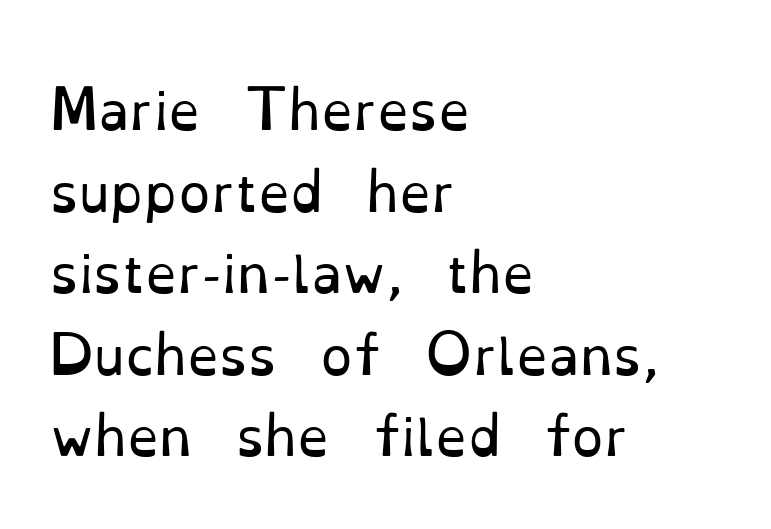
Q: Is the text bold? A: No.
Q: Is the text italic (slanted)? A: No, it is upright.
Q: Is the typeface a serif or a sans-serif typeface? A: Serif.
Q: Is the text underlined? A: No.
Q: How is the paragraph aligned? A: Left-aligned.
Q: Is the spacing between letters normal or unusually wide? A: Normal.
Q: Is the spacing between lines tight, normal or loose? A: Normal.
Q: Width (condensed, normal, or wide)? A: Normal.
Q: Stroke contrast? A: Low.
Q: x-height? A: Small.
Q: Monospaced? A: No.
